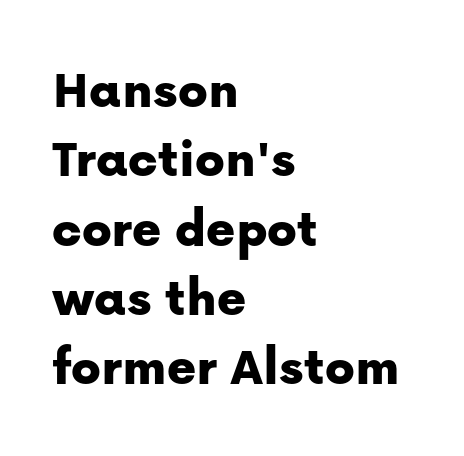
{"serif": "no", "italic": "no", "width": "normal", "stroke_contrast": "low", "x_height": "medium", "monospaced": "no", "underline": "no", "align": "left", "line_spacing": "normal", "line_spacing_ratio": 1.26, "letter_spacing": "normal", "letter_spacing_em": 0.0, "glyph_px": 55}
